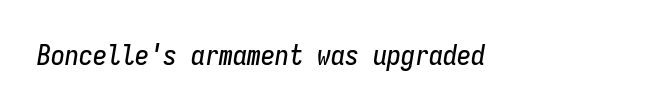
The image shows 28 px condensed type, italic (leaning right), monospaced; set normal letter spacing, not underlined; low stroke contrast and a medium x-height.
